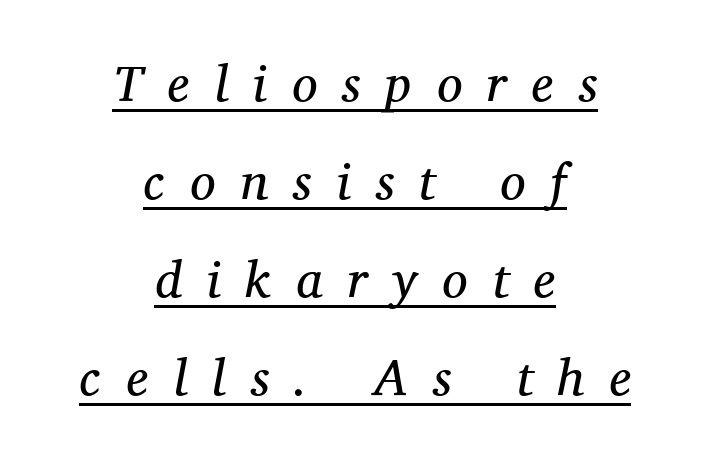
This sample carries an underscore along the baseline area. The line-height multiplier appears high, well above default. The glyphs look as if they've been sheared to an angle. Leftover space on each line is divided equally before and after the words. Varying glyph widths throughout — classic text-font behaviour.
